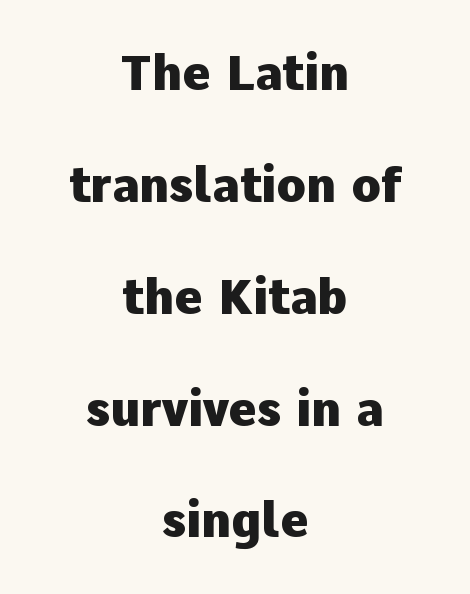
The image shows 48 px heavy sans-serif type, upright; set centered, loose line spacing (2.33x), normal letter spacing, not underlined; low stroke contrast and a medium x-height.
